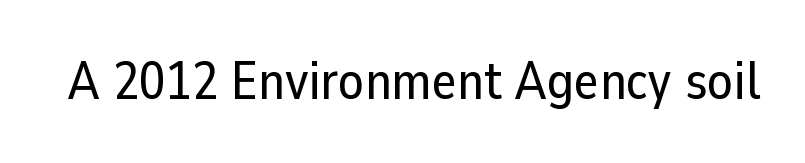
The image shows 53 px sans-serif type, upright; set normal letter spacing, not underlined; low stroke contrast and a medium x-height.
